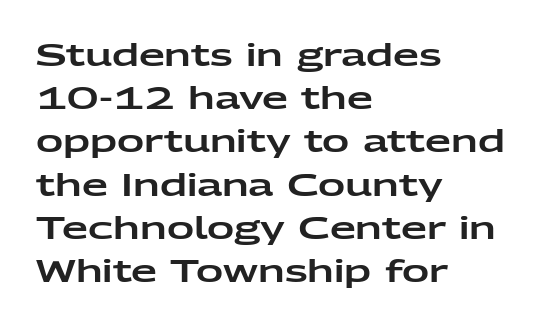
{"serif": "no", "italic": "no", "width": "wide", "stroke_contrast": "low", "x_height": "medium", "monospaced": "no", "underline": "no", "align": "left", "line_spacing": "normal", "line_spacing_ratio": 1.44, "letter_spacing": "normal", "letter_spacing_em": 0.0, "glyph_px": 30}
